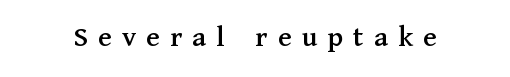
Q: Is the text italic (slanted)? A: No, it is upright.
Q: Is the typeface a serif or a sans-serif typeface? A: Serif.
Q: Is the text underlined? A: No.
Q: Is the spacing between letters normal or unusually wide? A: Unusually wide.
Q: Width (condensed, normal, or wide)? A: Normal.
Q: Stroke contrast? A: Medium.
Q: x-height? A: Medium.
Q: Monospaced? A: No.
